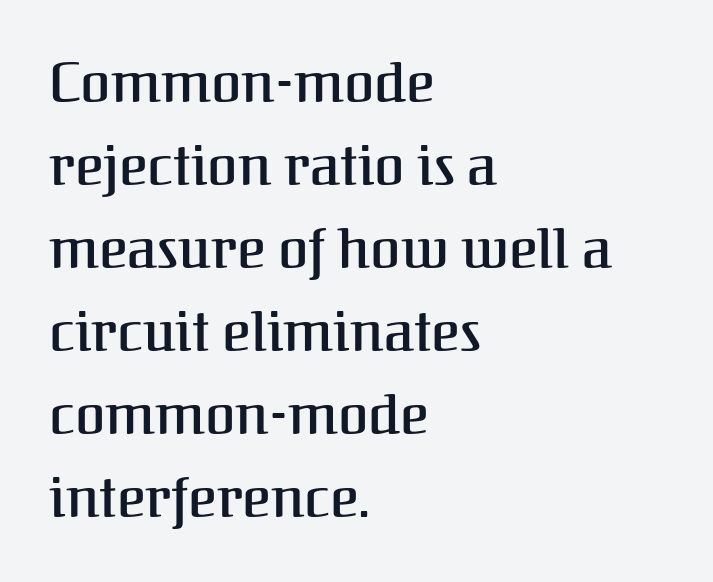
The image shows 55 px serif type, upright; set left-aligned, normal line spacing (1.51x), normal letter spacing, not underlined; medium stroke contrast and a medium x-height.
